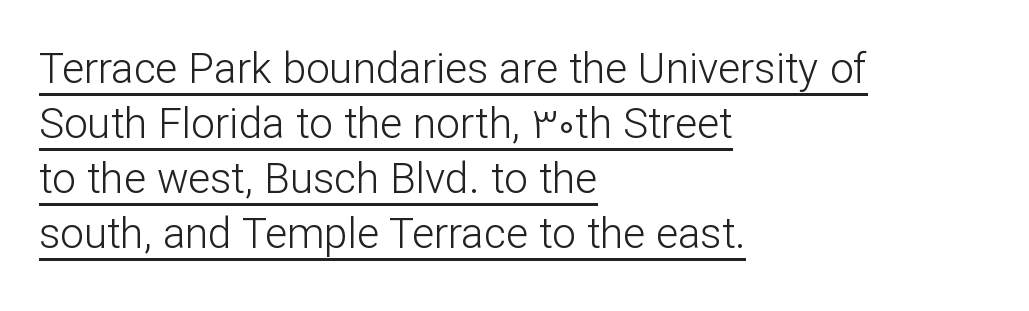
{"serif": "no", "italic": "no", "bold": "no", "weight": "light", "width": "normal", "stroke_contrast": "low", "x_height": "medium", "monospaced": "no", "underline": "yes", "align": "left", "line_spacing": "normal", "line_spacing_ratio": 1.31, "letter_spacing": "normal", "letter_spacing_em": 0.0, "glyph_px": 42}
